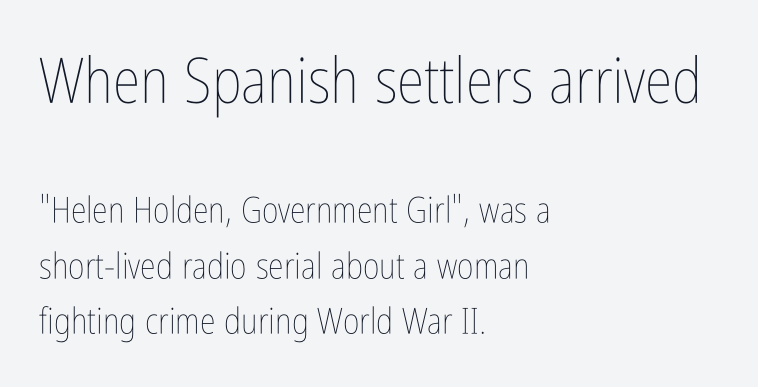
Q: Is the text bold? A: No.
Q: Is the text italic (slanted)? A: No, it is upright.
Q: Is the text underlined? A: No.
Q: How is the paragraph aligned? A: Left-aligned.
Q: Is the spacing between letters normal or unusually wide? A: Normal.
Q: Is the spacing between lines tight, normal or loose? A: Normal.
Q: Which block of text is set in a larger size, the first (top) or the second (bottom)? A: The first (top) one.
Q: Width (condensed, normal, or wide)? A: Condensed.
Q: Stroke contrast? A: Low.
Q: x-height? A: Medium.
Q: Monospaced? A: No.
